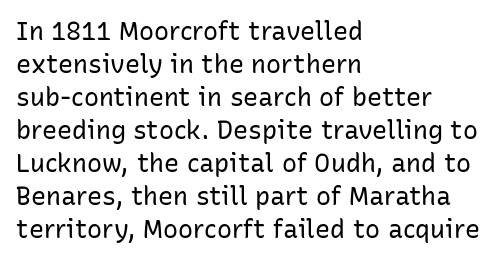
The setting favours the left margin, as ordinary paragraphs usually do. The letters stand upright; this is a roman face. Does the leading feel generous? No, just average. The passage shown has conventional tracking throughout. Each stroke keeps to a modest, everyday thickness or less.
